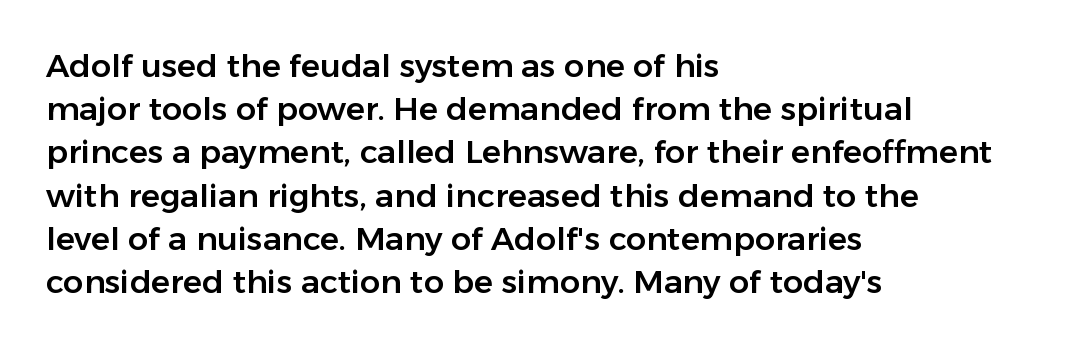
The image shows 32 px sans-serif type, upright; set left-aligned, normal line spacing (1.35x), normal letter spacing, not underlined; low stroke contrast and a medium x-height.
